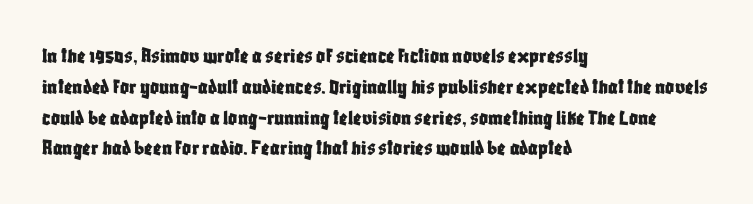
{"italic": "no", "underline": "no", "align": "left", "line_spacing": "normal", "line_spacing_ratio": 1.4, "letter_spacing": "normal", "letter_spacing_em": 0.0, "glyph_px": 22}
